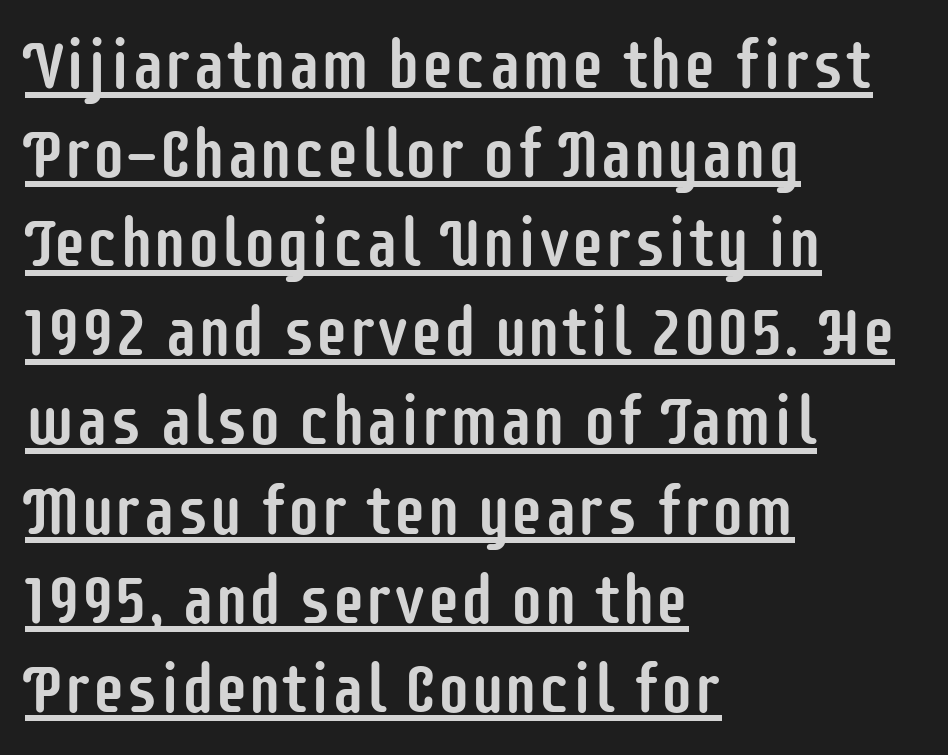
Leading matches the norm, producing a regular column. Line starts are locked; line ends wander. Between one letter and the next there's only the usual sliver of space. Do the letters lean? They stand straight. These characters rest on top of a visible drawn line. Looks like regular typesetting: each glyph gets only the width it needs.
